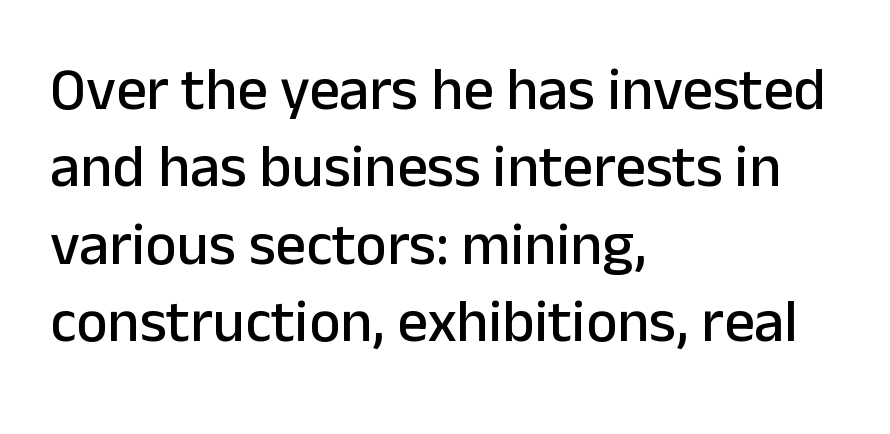
Q: Is the text italic (slanted)? A: No, it is upright.
Q: Is the typeface a serif or a sans-serif typeface? A: Sans-serif.
Q: Is the text underlined? A: No.
Q: How is the paragraph aligned? A: Left-aligned.
Q: Is the spacing between letters normal or unusually wide? A: Normal.
Q: Is the spacing between lines tight, normal or loose? A: Normal.
Q: Width (condensed, normal, or wide)? A: Normal.
Q: Stroke contrast? A: Low.
Q: x-height? A: Medium.
Q: Monospaced? A: No.
